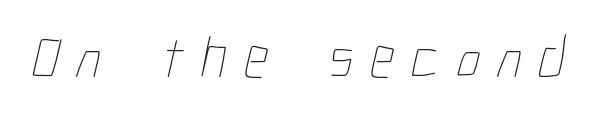
Q: Is the text bold? A: No.
Q: Is the text underlined? A: No.
Q: Is the spacing between letters normal or unusually wide? A: Unusually wide.
Q: Width (condensed, normal, or wide)? A: Condensed.
Q: Stroke contrast? A: Low.
Q: x-height? A: Medium.
Q: Monospaced? A: No.
